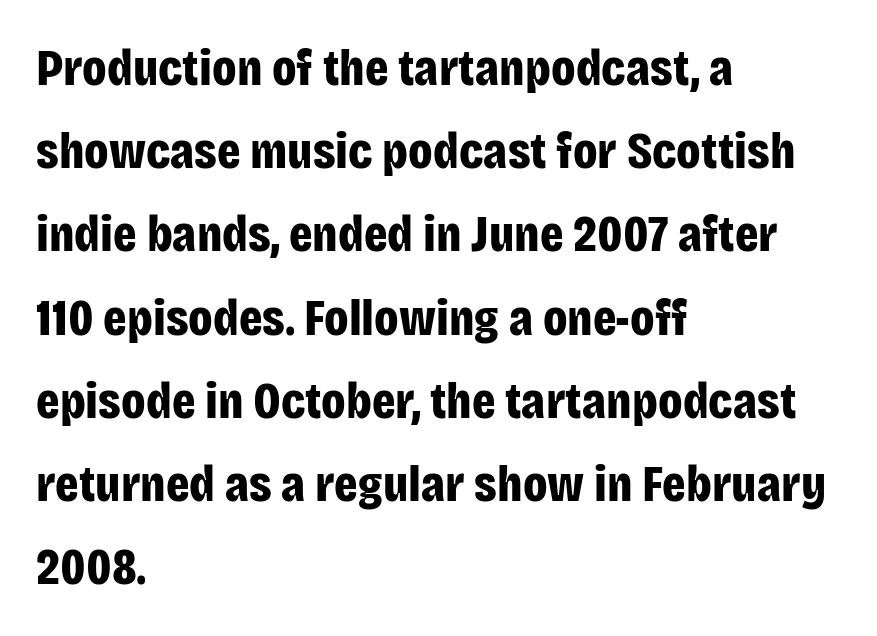
The image shows 52 px bold, condensed sans-serif type, upright; set left-aligned, normal line spacing (1.6x), normal letter spacing, not underlined; low stroke contrast and a large x-height.
